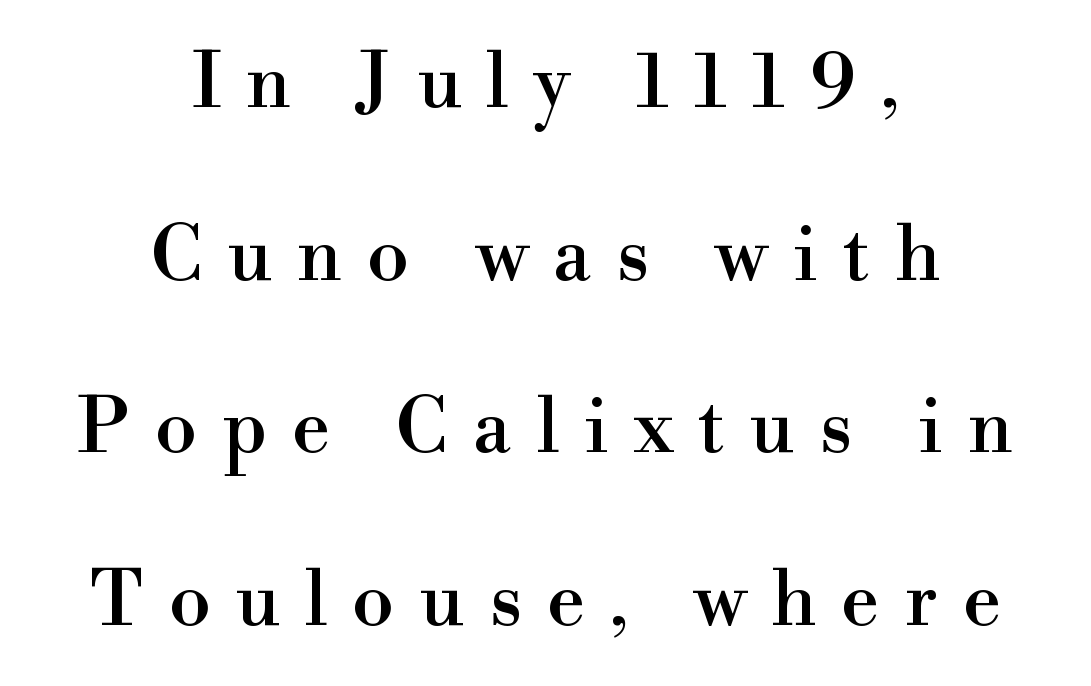
Varying glyph widths throughout — classic text-font behaviour. The space directly below the letters is spotless. If you drew a line through each stem, it would be perfectly vertical. Reading down the block, each line starts at a different indent, mirrored at its end. Words appear elongated and porous because spacing is wide. Each letter's strokes conclude with small projecting serifs.
